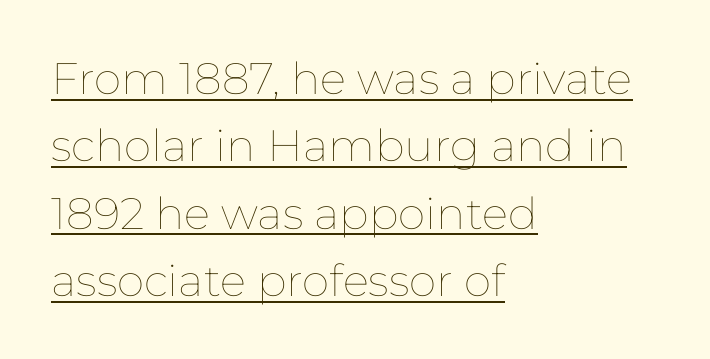
Q: Is the text bold? A: No.
Q: Is the text italic (slanted)? A: No, it is upright.
Q: Is the text underlined? A: Yes.
Q: How is the paragraph aligned? A: Left-aligned.
Q: Is the spacing between letters normal or unusually wide? A: Normal.
Q: Is the spacing between lines tight, normal or loose? A: Normal.
Q: Width (condensed, normal, or wide)? A: Normal.
Q: Stroke contrast? A: Low.
Q: x-height? A: Medium.
Q: Monospaced? A: No.
